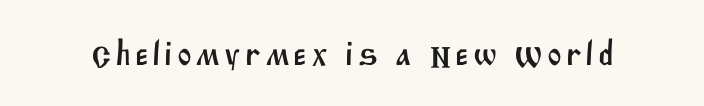
The image shows 35 px sans-serif type; set not underlined; medium stroke contrast and a large x-height.
